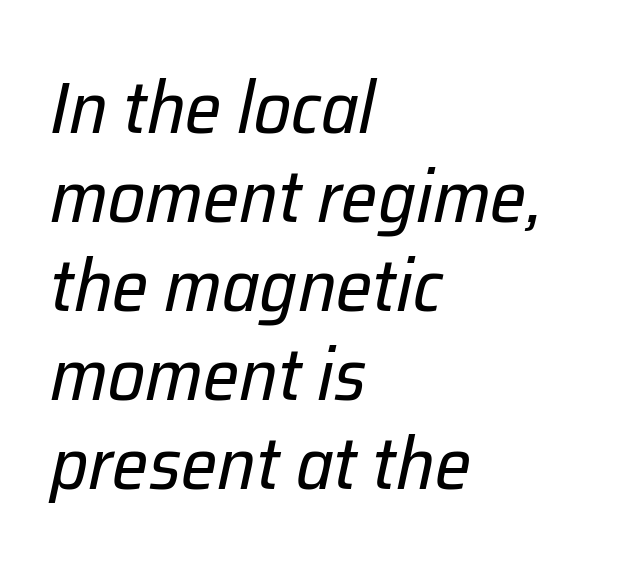
Students, note that the glyphs here touch the page at normal intervals. Weight: regular or lighter. Does the copy run flush right? No — it runs flush left. The string is rendered with underlining switched off.
